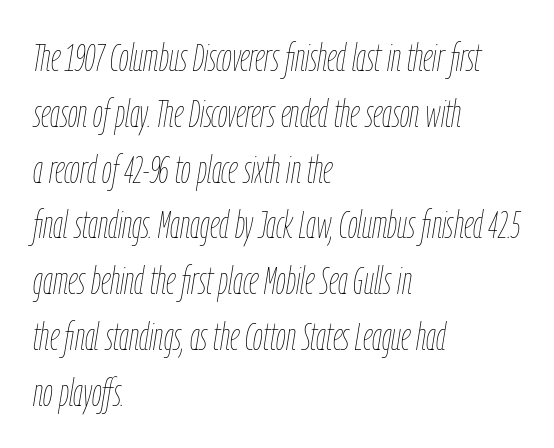
This sample has the flowing, uneven cadence of proportional lettering. Looking at the ascenders, they clearly lean. Whoever set this chose a conventional vertical rhythm. Rule under the text: the space is simply empty. Ink coverage per letter is moderate at most.
